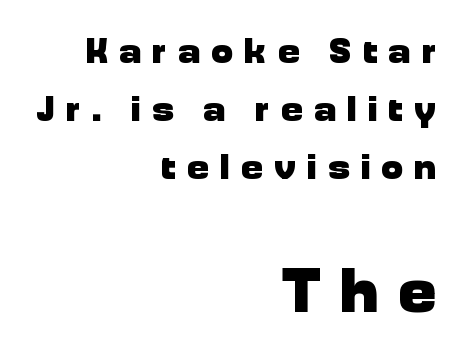
This sample keeps an unexceptional amount of space between lines. Bare-footed words on every line. You can tell from the bare stems that sans-serif type was used. The emphasis by scale lands on block number two, below. How heavy is the stroke? Heavy — this is a bold. The letters are spread apart with noticeably loose tracking.
